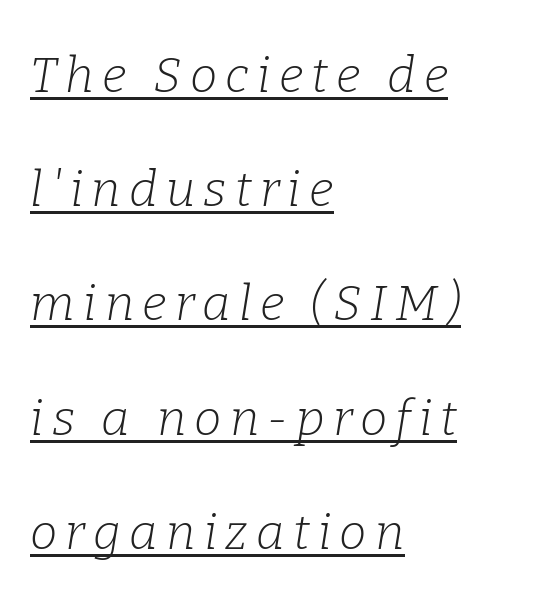
Q: Is the text bold? A: No.
Q: Is the text italic (slanted)? A: Yes, it leans right by about 9 degrees.
Q: Is the typeface a serif or a sans-serif typeface? A: Serif.
Q: Is the text underlined? A: Yes.
Q: How is the paragraph aligned? A: Left-aligned.
Q: Is the spacing between lines tight, normal or loose? A: Loose.
Q: Width (condensed, normal, or wide)? A: Normal.
Q: Stroke contrast? A: Low.
Q: x-height? A: Medium.
Q: Monospaced? A: No.
